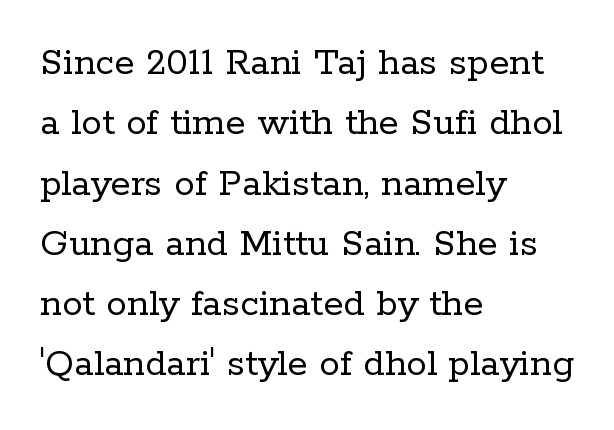
Q: Is the text bold? A: No.
Q: Is the text italic (slanted)? A: No, it is upright.
Q: Is the typeface a serif or a sans-serif typeface? A: Serif.
Q: Is the text underlined? A: No.
Q: How is the paragraph aligned? A: Left-aligned.
Q: Is the spacing between letters normal or unusually wide? A: Normal.
Q: Is the spacing between lines tight, normal or loose? A: Normal.
Q: Width (condensed, normal, or wide)? A: Normal.
Q: Stroke contrast? A: Low.
Q: x-height? A: Medium.
Q: Monospaced? A: No.
